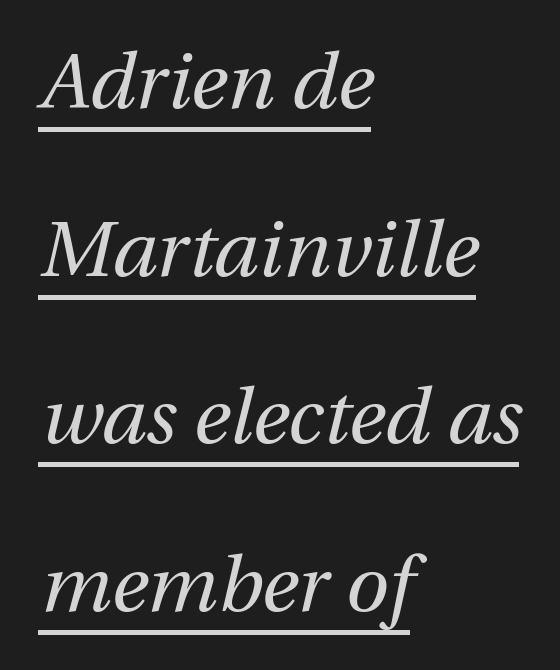
The image shows 78 px regular-weight type, italic (leaning right); set left-aligned, loose line spacing (2.15x), normal letter spacing, underlined; medium stroke contrast and a medium x-height.
